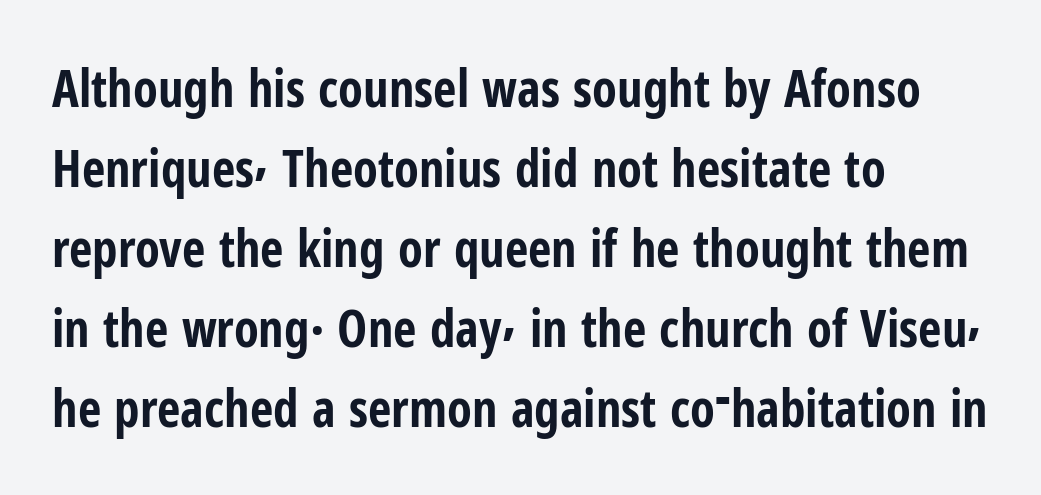
Q: Is the text bold? A: Yes.
Q: Is the text italic (slanted)? A: No, it is upright.
Q: Is the typeface a serif or a sans-serif typeface? A: Sans-serif.
Q: Is the text underlined? A: No.
Q: How is the paragraph aligned? A: Left-aligned.
Q: Is the spacing between letters normal or unusually wide? A: Normal.
Q: Is the spacing between lines tight, normal or loose? A: Normal.
Q: Width (condensed, normal, or wide)? A: Condensed.
Q: Stroke contrast? A: Low.
Q: x-height? A: Medium.
Q: Monospaced? A: No.
